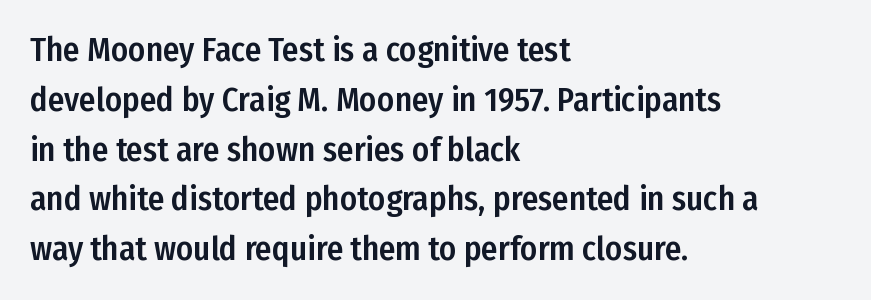
The image shows 33 px condensed sans-serif type, upright; set left-aligned, normal line spacing (1.51x), normal letter spacing, not underlined; low stroke contrast and a medium x-height.
